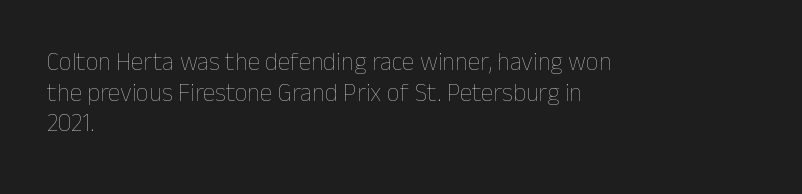
{"italic": "no", "bold": "no", "underline": "no", "align": "left", "line_spacing_ratio": 1.23, "letter_spacing": "normal", "letter_spacing_em": 0.0, "glyph_px": 25}
